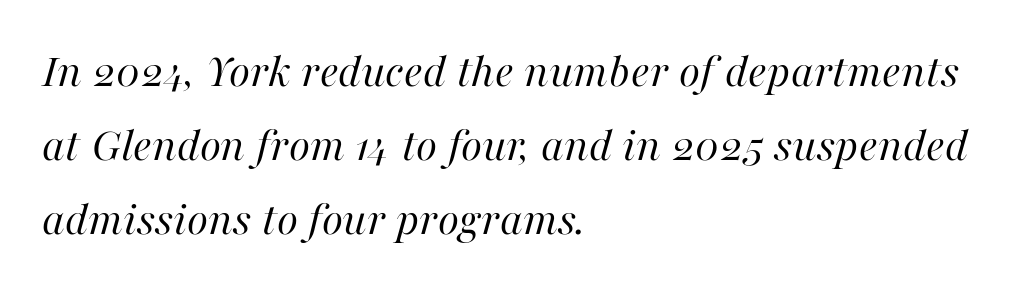
When letters slant like this, we call the style italic. Short and long lines alike share a common starting point at left. Note the varied advance widths — an 'i' is clearly narrower than an 'm'. Quick note: interline space is typical. Underlining? Definitely not there. This reads as an unemphasized weight, regular at the heaviest.
